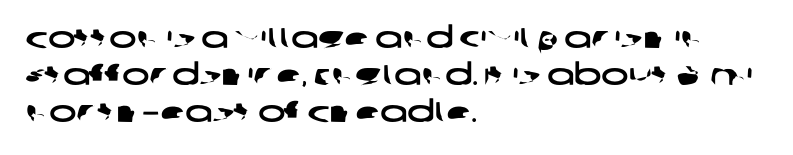
{"serif": "no", "width": "wide", "stroke_contrast": "low", "x_height": "large", "monospaced": "no", "underline": "no", "align": "left", "line_spacing": "normal", "line_spacing_ratio": 1.28, "letter_spacing": "normal", "letter_spacing_em": 0.0, "glyph_px": 29}
